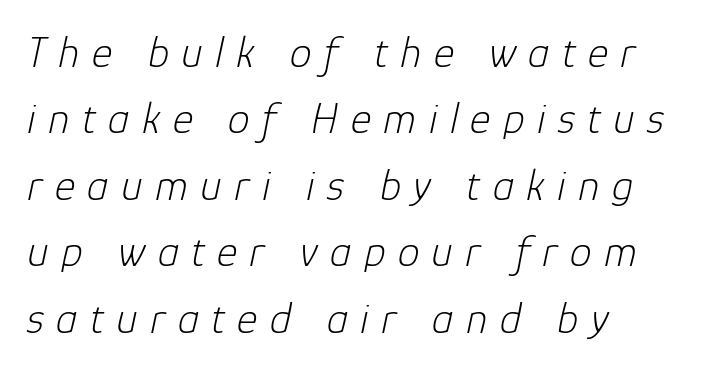
The image shows 44 px light type, italic (leaning right); set left-aligned, normal line spacing (1.51x), unusually wide letter spacing (+0.28 em), not underlined; low stroke contrast and a medium x-height.
